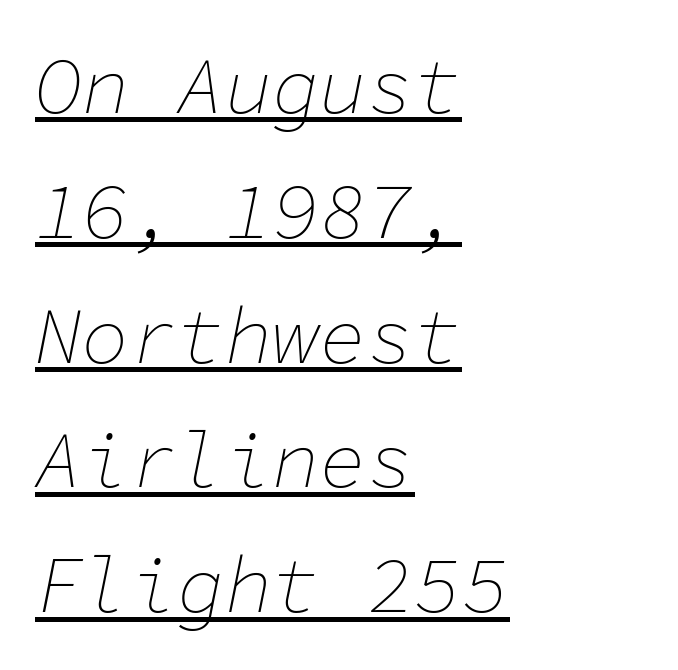
{"italic": "yes", "lean": "right", "slant_degrees": 11, "bold": "no", "weight": "thin", "width": "normal", "stroke_contrast": "low", "x_height": "medium", "monospaced": "yes", "underline": "yes", "align": "left", "line_spacing": "normal", "line_spacing_ratio": 1.58, "letter_spacing": "normal", "letter_spacing_em": 0.0, "glyph_px": 79}
